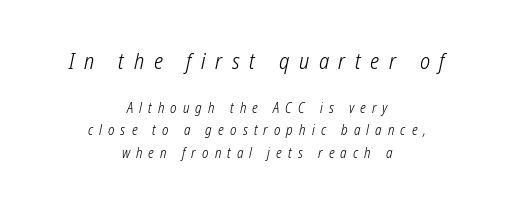
Q: Is the text bold? A: No.
Q: Is the text italic (slanted)? A: Yes, it leans right by about 12 degrees.
Q: Is the text underlined? A: No.
Q: How is the paragraph aligned? A: Centered.
Q: Is the spacing between letters normal or unusually wide? A: Unusually wide.
Q: Is the spacing between lines tight, normal or loose? A: Normal.
Q: Which block of text is set in a larger size, the first (top) or the second (bottom)? A: The first (top) one.
